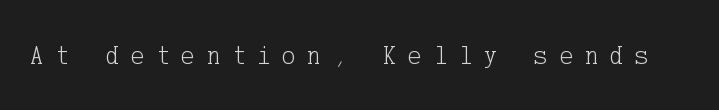
The glyphs are unaccompanied by any horizontal stroke below them. This is the regular roman posture of the typeface. Think standard paragraph weight, or any step lighter than that. The tracking jumps out immediately: characters are airy and widely separated.
